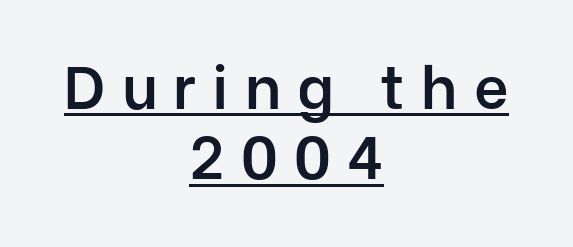
The image shows 60 px semibold sans-serif type, upright; set centered, line spacing 1.17x, unusually wide letter spacing (+0.27 em), underlined; low stroke contrast and a medium x-height.
